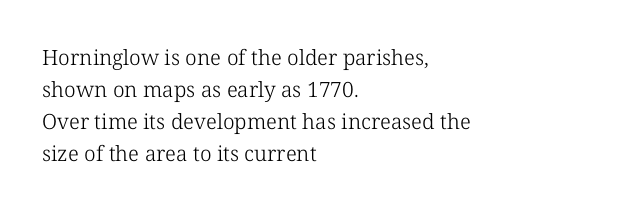
Q: Is the text bold? A: No.
Q: Is the text italic (slanted)? A: No, it is upright.
Q: Is the text underlined? A: No.
Q: How is the paragraph aligned? A: Left-aligned.
Q: Is the spacing between letters normal or unusually wide? A: Normal.
Q: Is the spacing between lines tight, normal or loose? A: Normal.
